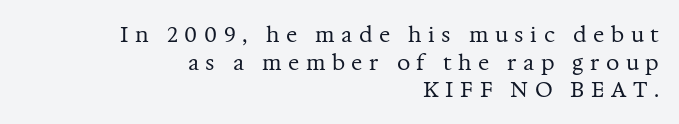
The image shows 21 px text type, upright; set right-aligned, normal line spacing (1.31x), unusually wide letter spacing (+0.31 em), not underlined.
